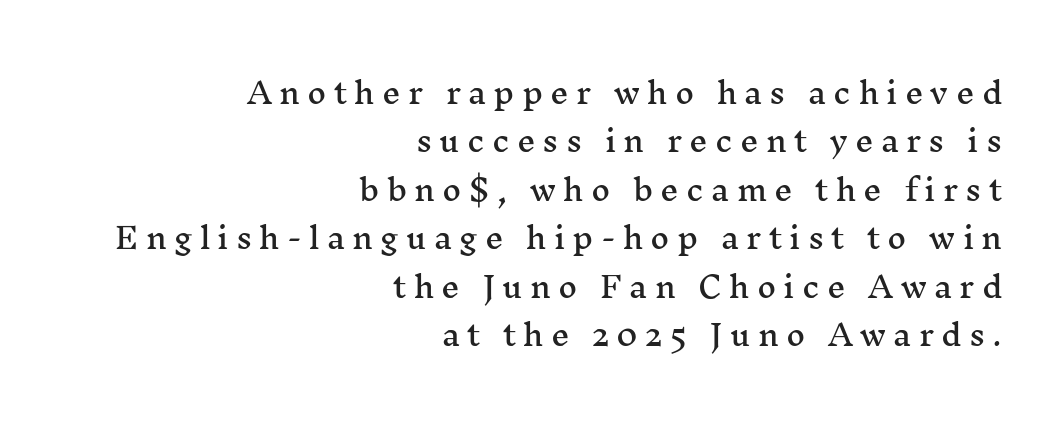
Q: Is the text italic (slanted)? A: No, it is upright.
Q: Is the typeface a serif or a sans-serif typeface? A: Serif.
Q: Is the text underlined? A: No.
Q: How is the paragraph aligned? A: Right-aligned.
Q: Is the spacing between letters normal or unusually wide? A: Unusually wide.
Q: Is the spacing between lines tight, normal or loose? A: Normal.
Q: Width (condensed, normal, or wide)? A: Wide.
Q: Stroke contrast? A: Medium.
Q: x-height? A: Medium.
Q: Monospaced? A: No.
